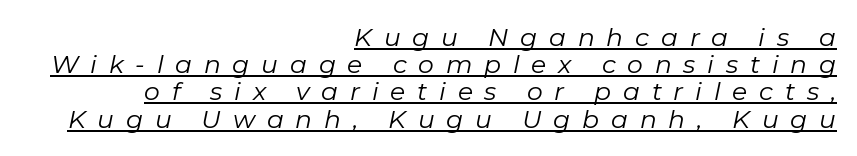
Q: Is the text bold? A: No.
Q: Is the text italic (slanted)? A: Yes, it leans right by about 11 degrees.
Q: Is the text underlined? A: Yes.
Q: How is the paragraph aligned? A: Right-aligned.
Q: Is the spacing between letters normal or unusually wide? A: Unusually wide.
Q: Is the spacing between lines tight, normal or loose? A: Tight.
